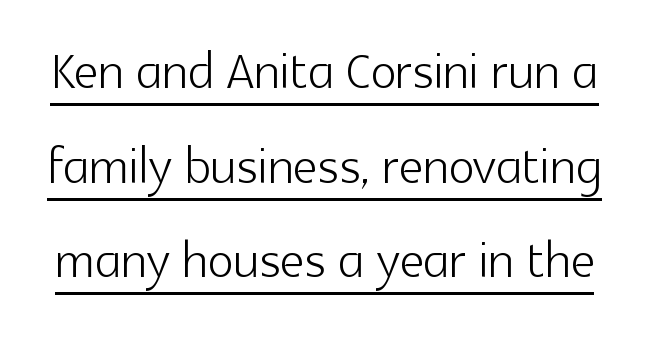
{"serif": "no", "italic": "no", "bold": "no", "weight": "light", "width": "normal", "x_height": "medium", "monospaced": "no", "underline": "yes", "line_spacing": "normal", "line_spacing_ratio": 1.39, "letter_spacing": "normal", "letter_spacing_em": 0.0, "glyph_px": 68}
